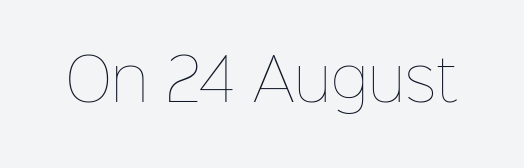
Q: Is the text bold? A: No.
Q: Is the text italic (slanted)? A: No, it is upright.
Q: Is the text underlined? A: No.
Q: Is the spacing between letters normal or unusually wide? A: Normal.
Q: Width (condensed, normal, or wide)? A: Normal.
Q: Stroke contrast? A: Low.
Q: x-height? A: Medium.
Q: Monospaced? A: No.
